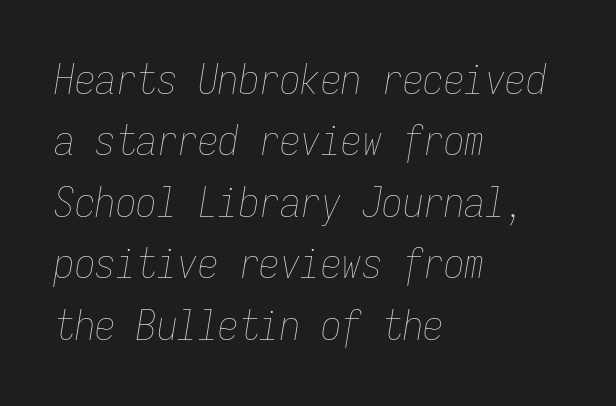
The image shows 41 px thin, condensed type, italic (leaning right), monospaced; set left-aligned, normal line spacing (1.5x), normal letter spacing, not underlined; low stroke contrast and a medium x-height.
